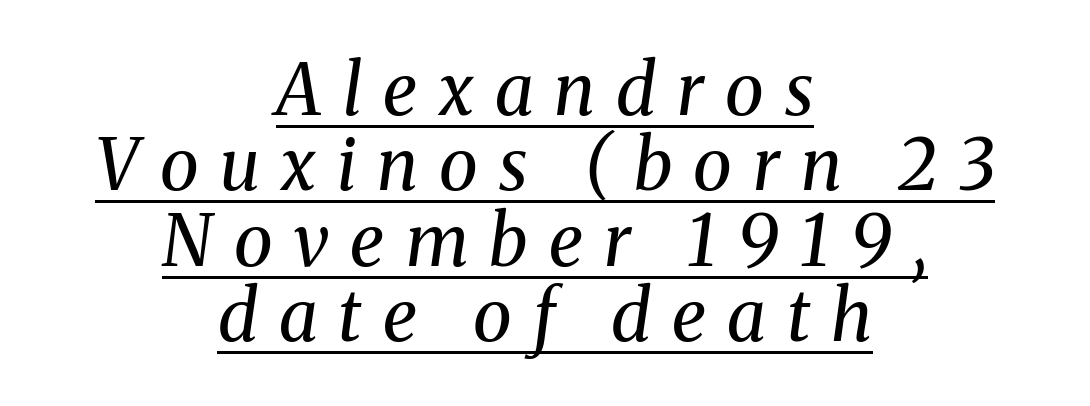
Q: Is the text bold? A: No.
Q: Is the text italic (slanted)? A: Yes, it leans right by about 8 degrees.
Q: Is the typeface a serif or a sans-serif typeface? A: Serif.
Q: Is the text underlined? A: Yes.
Q: How is the paragraph aligned? A: Centered.
Q: Is the spacing between letters normal or unusually wide? A: Unusually wide.
Q: Is the spacing between lines tight, normal or loose? A: Tight.
Q: Width (condensed, normal, or wide)? A: Normal.
Q: Stroke contrast? A: Medium.
Q: x-height? A: Medium.
Q: Monospaced? A: No.
